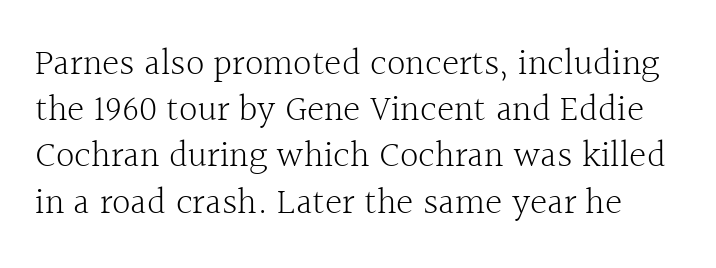
The image shows 37 px light serif type, upright; set normal line spacing (1.25x), normal letter spacing, not underlined; a medium x-height.
